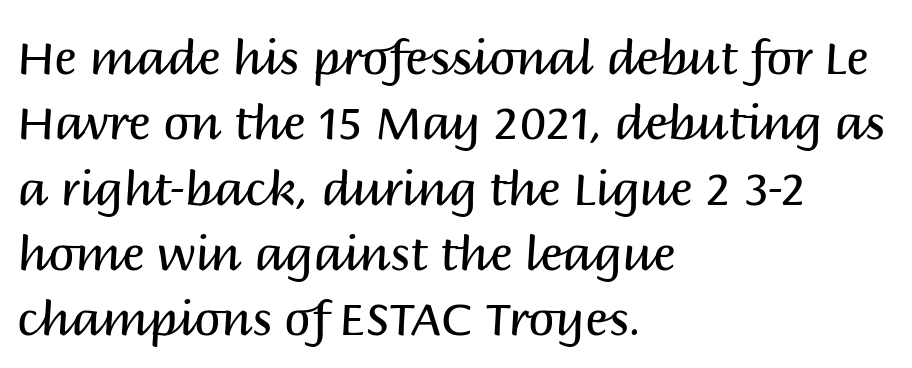
Line beginnings align vertically; line endings do not. A clean baseline with only descenders dipping below it. No letter is thick-stroked: the sample isn't bold. This is sans-serif lettering, the kind often seen on screens and signage.
